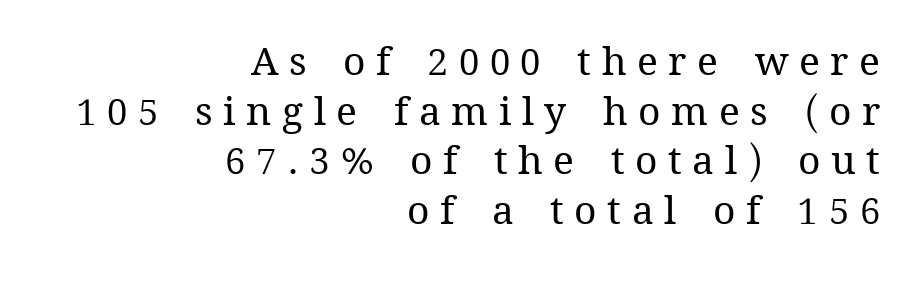
{"italic": "no", "bold": "no", "weight": "regular", "width": "normal", "stroke_contrast": "medium", "x_height": "medium", "monospaced": "no", "underline": "no", "align": "right", "line_spacing": "normal", "line_spacing_ratio": 1.27, "letter_spacing": "wide", "letter_spacing_em": 0.27, "glyph_px": 39}
